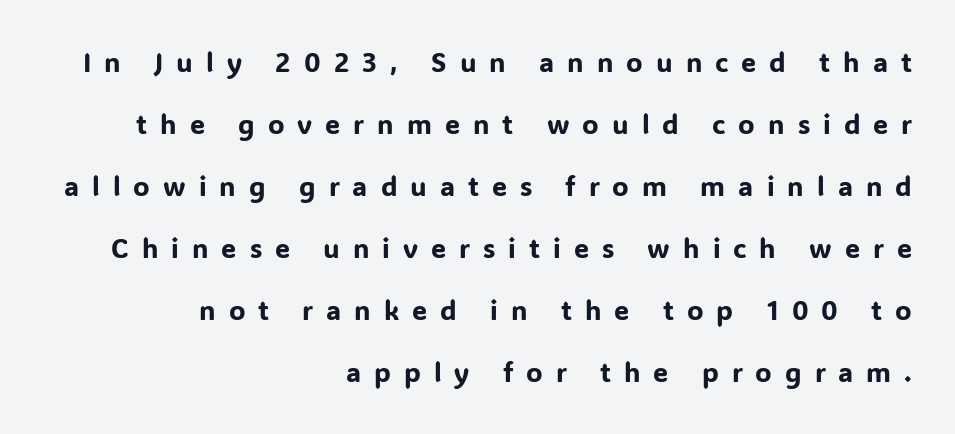
Quick note: interline space is abundant. Just letters on the line, the space beneath them empty. There is plenty of visible air inserted between adjacent glyphs. Tall strokes in this sample are plumb rather than angled. In CSS terms this would be text-align: right.
